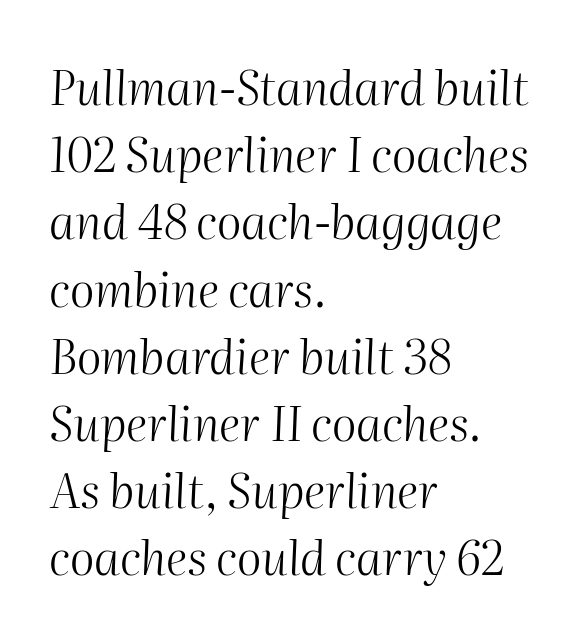
Compared with ordinary roman type, these characters are visibly tilted. Rule under the text: the space is simply empty. This rendering uses left alignment, leaving the right contour irregular. The rendering uses natural spacing where letterforms have individual widths. The lines sit at an ordinary, default distance from one another.
